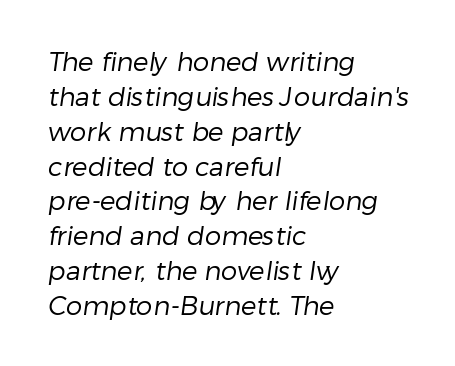
Q: Is the text bold? A: No.
Q: Is the text underlined? A: No.
Q: How is the paragraph aligned? A: Left-aligned.
Q: Is the spacing between letters normal or unusually wide? A: Normal.
Q: Is the spacing between lines tight, normal or loose? A: Normal.
